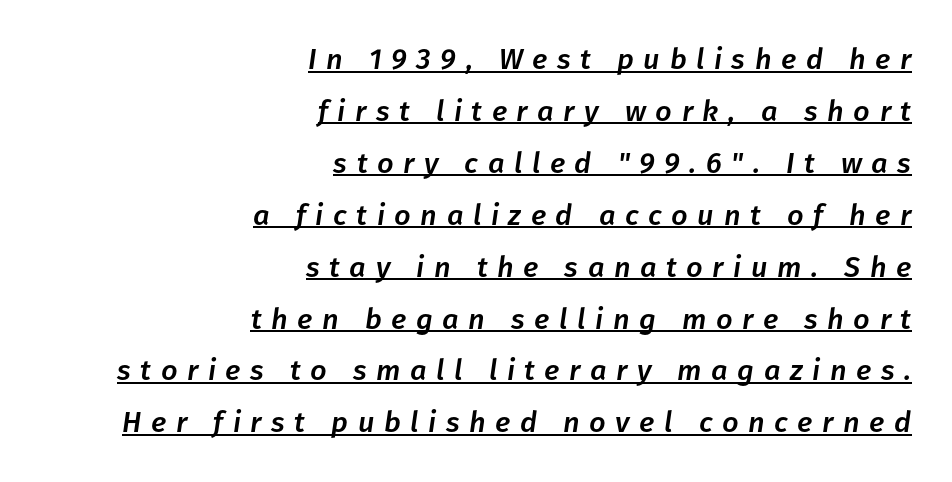
All the whitespace from short lines collects on the left. Is there an underline? Yes — a line sits under the letters. Caption: expanded tracking, letters set apart. The letters advance in unequal steps, a hallmark of proportional type.
